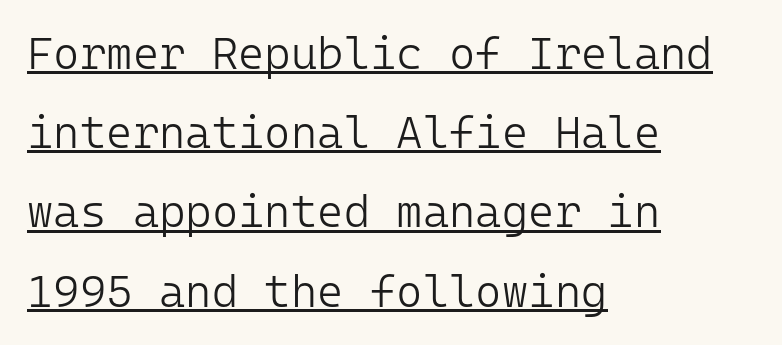
The image shows 45 px light sans-serif type, upright, monospaced; set left-aligned, line spacing 1.76x, normal letter spacing, underlined; low stroke contrast and a medium x-height.
